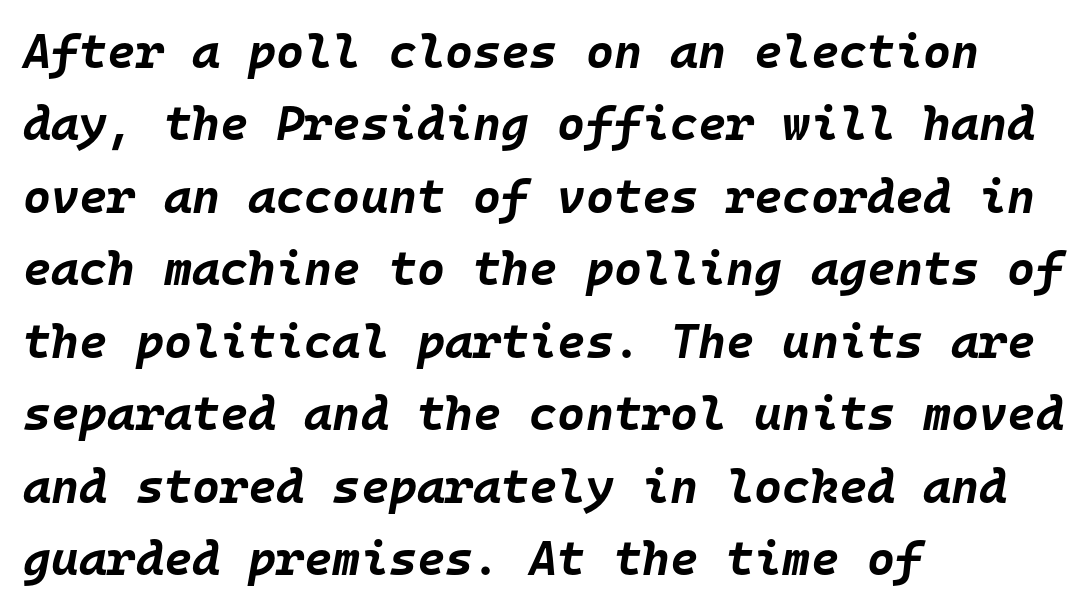
Q: Is the text bold? A: Yes.
Q: Is the text italic (slanted)? A: Yes, it leans right by about 10 degrees.
Q: Is the text underlined? A: No.
Q: How is the paragraph aligned? A: Left-aligned.
Q: Is the spacing between letters normal or unusually wide? A: Normal.
Q: Is the spacing between lines tight, normal or loose? A: Normal.
Q: Width (condensed, normal, or wide)? A: Normal.
Q: Stroke contrast? A: Low.
Q: x-height? A: Large.
Q: Monospaced? A: Yes.
